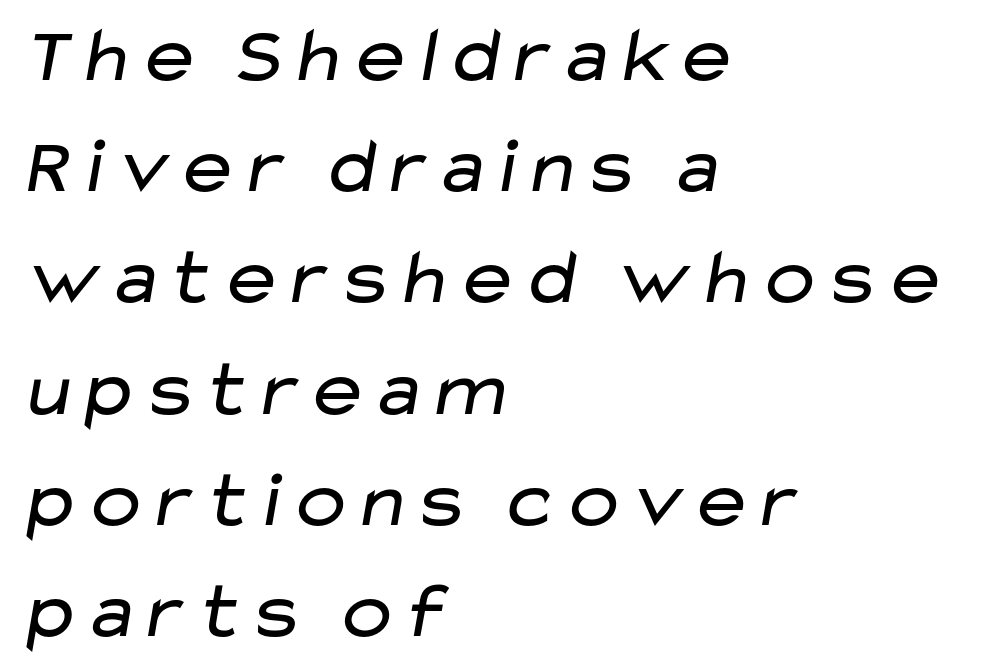
The image shows 80 px regular-weight, wide sans-serif type; set left-aligned, normal line spacing (1.39x), normal letter spacing, not underlined; low stroke contrast and a medium x-height.
